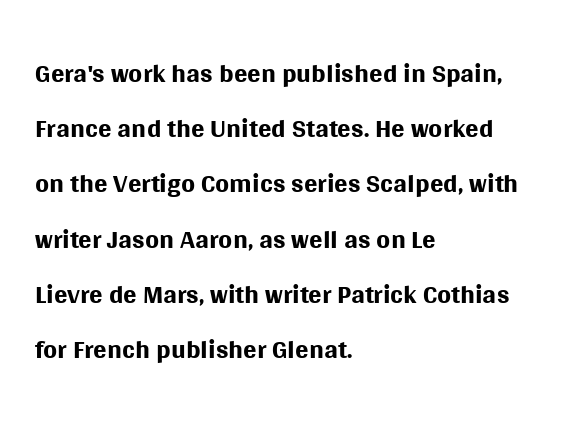
{"serif": "no", "italic": "no", "bold": "no", "weight": "regular", "width": "normal", "stroke_contrast": "medium", "x_height": "large", "monospaced": "no", "underline": "no", "align": "left", "line_spacing": "normal", "line_spacing_ratio": 1.38, "letter_spacing": "normal", "letter_spacing_em": 0.0, "glyph_px": 40}
